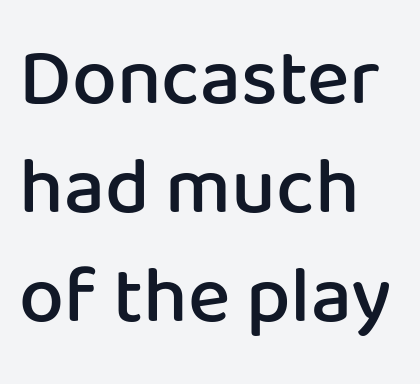
{"serif": "no", "italic": "no", "bold": "semi", "weight": "semibold", "width": "normal", "stroke_contrast": "low", "x_height": "medium", "monospaced": "no", "underline": "no", "align": "left", "line_spacing": "normal", "line_spacing_ratio": 1.36, "letter_spacing": "normal", "letter_spacing_em": 0.0, "glyph_px": 80}
